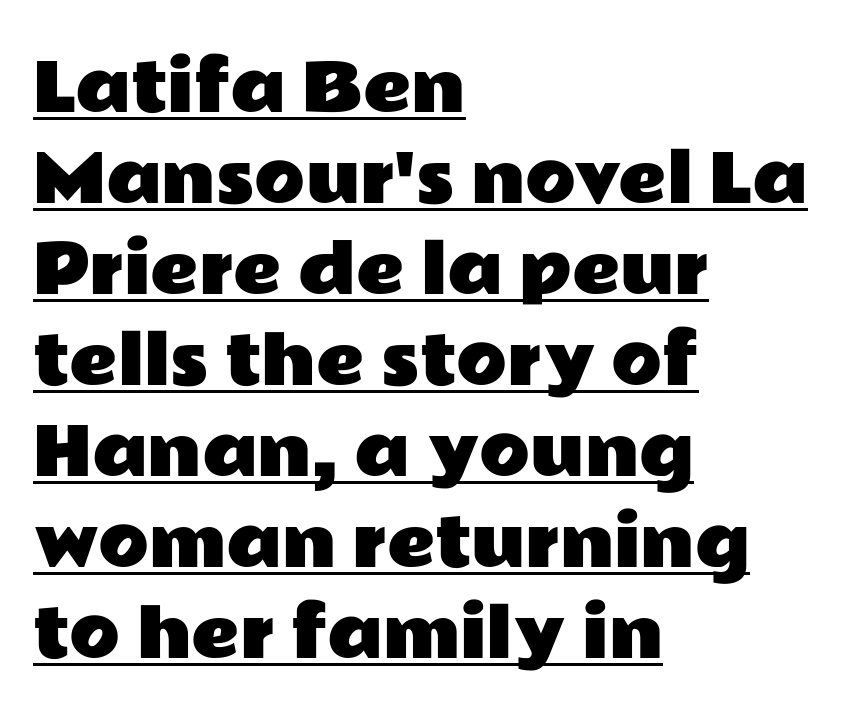
Q: Is the text italic (slanted)? A: No, it is upright.
Q: Is the typeface a serif or a sans-serif typeface? A: Sans-serif.
Q: Is the text underlined? A: Yes.
Q: How is the paragraph aligned? A: Left-aligned.
Q: Is the spacing between letters normal or unusually wide? A: Normal.
Q: Is the spacing between lines tight, normal or loose? A: Normal.
Q: Width (condensed, normal, or wide)? A: Wide.
Q: Stroke contrast? A: Low.
Q: x-height? A: Medium.
Q: Monospaced? A: No.
